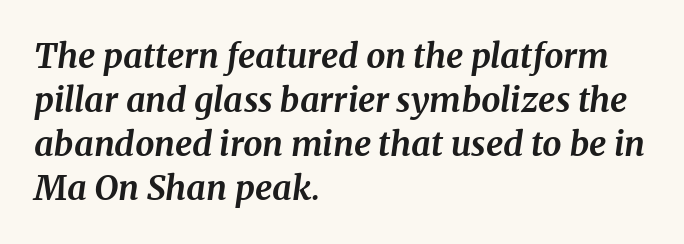
The image shows 34 px bold serif type, italic (leaning right); set left-aligned, normal line spacing (1.29x), normal letter spacing, not underlined; medium stroke contrast and a medium x-height.
